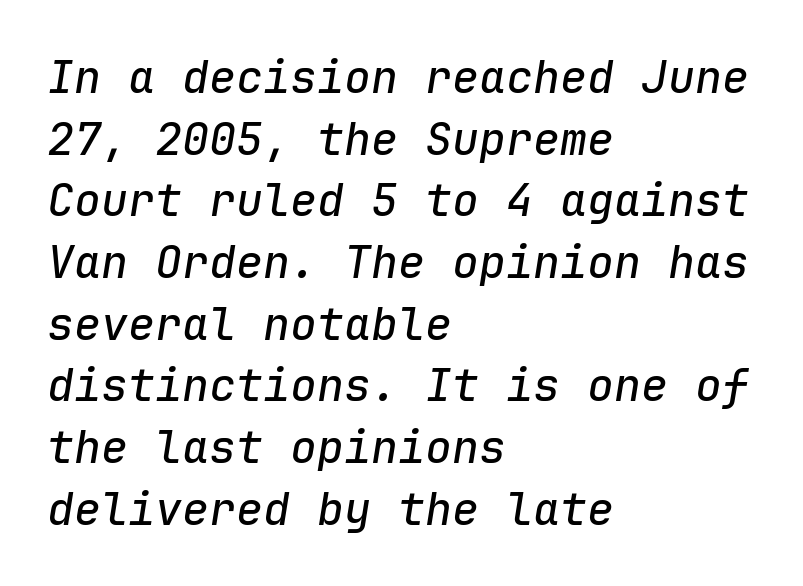
Italic? Definitely — the glyphs are oblique. Reading down the block, your eye returns to a fixed left position each line. This sample uses plain, unmodified letter spacing. The vertical gap from one line to the next is medium. The glyphs are unaccompanied by any horizontal stroke below them.
